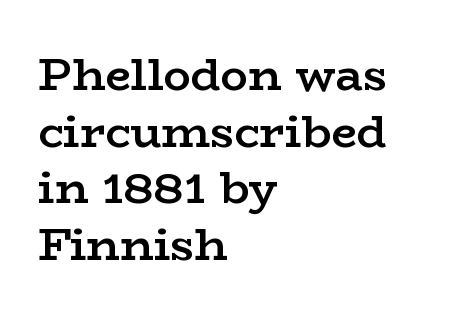
Q: Is the text bold? A: Semi-bold.
Q: Is the text italic (slanted)? A: No, it is upright.
Q: Is the typeface a serif or a sans-serif typeface? A: Serif.
Q: Is the text underlined? A: No.
Q: How is the paragraph aligned? A: Left-aligned.
Q: Is the spacing between letters normal or unusually wide? A: Normal.
Q: Width (condensed, normal, or wide)? A: Wide.
Q: Stroke contrast? A: Low.
Q: x-height? A: Medium.
Q: Monospaced? A: No.
